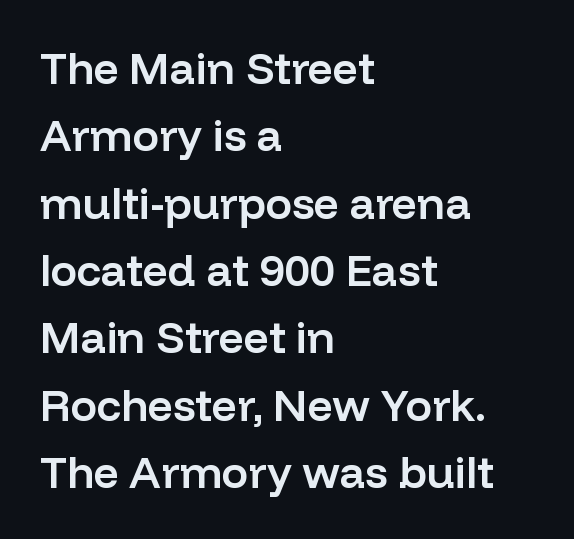
Q: Is the text bold? A: Semi-bold.
Q: Is the text italic (slanted)? A: No, it is upright.
Q: Is the typeface a serif or a sans-serif typeface? A: Sans-serif.
Q: Is the text underlined? A: No.
Q: How is the paragraph aligned? A: Left-aligned.
Q: Is the spacing between letters normal or unusually wide? A: Normal.
Q: Is the spacing between lines tight, normal or loose? A: Normal.
Q: Width (condensed, normal, or wide)? A: Normal.
Q: Stroke contrast? A: Low.
Q: x-height? A: Medium.
Q: Monospaced? A: No.
